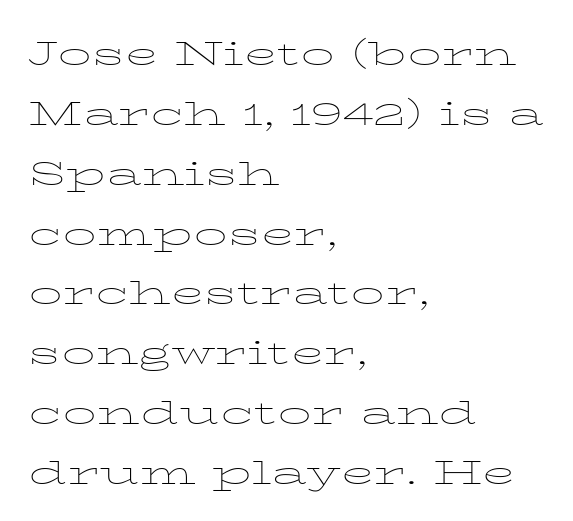
Q: Is the text bold? A: No.
Q: Is the text italic (slanted)? A: No, it is upright.
Q: Is the text underlined? A: No.
Q: How is the paragraph aligned? A: Left-aligned.
Q: Is the spacing between letters normal or unusually wide? A: Normal.
Q: Is the spacing between lines tight, normal or loose? A: Normal.
Q: Width (condensed, normal, or wide)? A: Wide.
Q: Stroke contrast? A: Low.
Q: x-height? A: Medium.
Q: Monospaced? A: No.
